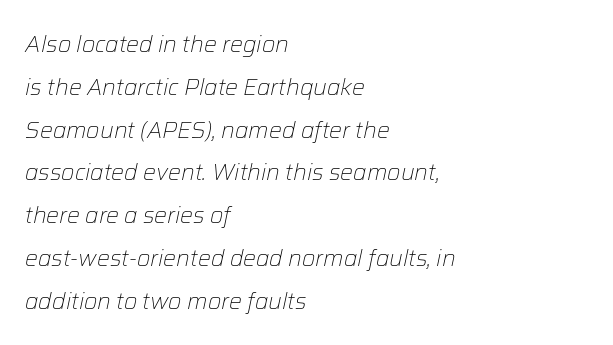
The image shows 23 px text type, italic (leaning right); set left-aligned, line spacing 1.86x, normal letter spacing, not underlined.
